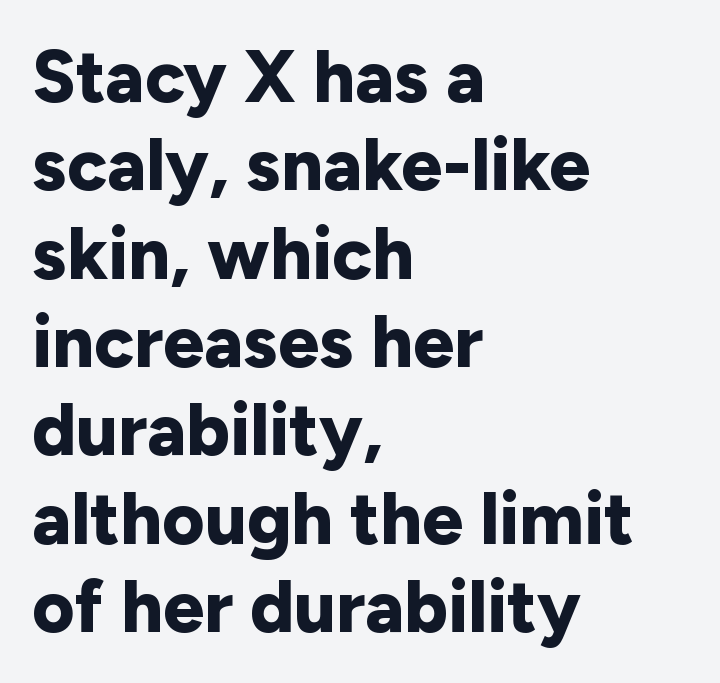
The image shows 73 px bold sans-serif type, upright; set left-aligned, line spacing 1.21x, normal letter spacing, not underlined; low stroke contrast and a medium x-height.
